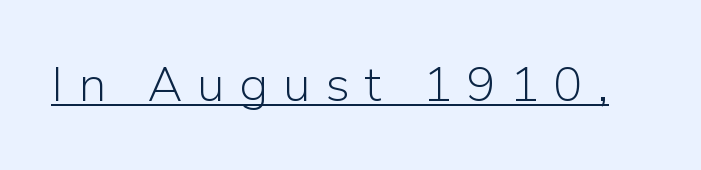
The image shows 49 px light sans-serif type, upright; set unusually wide letter spacing (+0.29 em), underlined; low stroke contrast and a medium x-height.
